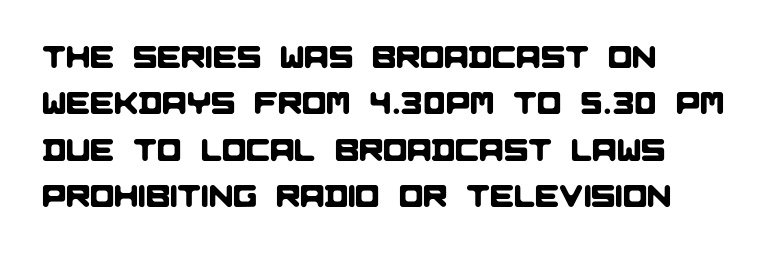
Lines of text with bare space underneath. The rendering uses a moderate line-height, typical for paragraphs. Standard letterfit; no display-style spreading of the glyphs. The passage shown is typed in a proportional face where columns would drift. The font family rendered here belongs to the sans-serif group.
